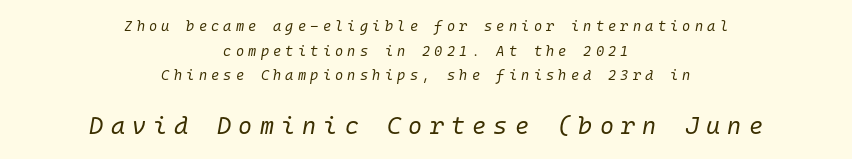
The image shows 24 px text type, italic (leaning right); set centered, line spacing 1.76x, unusually wide letter spacing (+0.3 em), not underlined; the second (bottom) block is 1.71x larger.
